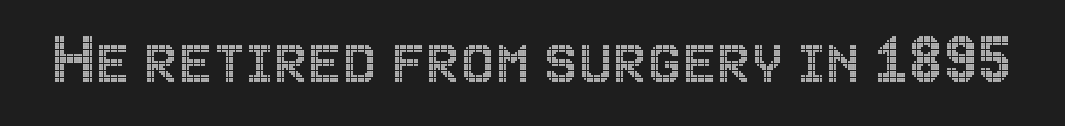
Honestly, there is no underline to notice here at all. The lettering stays uniformly vertical, giving the passage a roman look. Note the varied advance widths — an 'i' is clearly narrower than an 'm'. What stands out about the letter spacing? Nothing — it is the standard amount.
